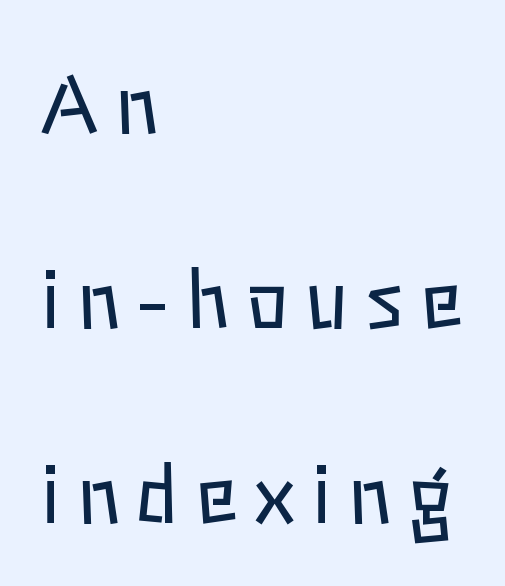
A typesetter would mark this as roman, not italic. The rendering uses natural spacing where letterforms have individual widths. Letters rest on an invisible, unmarked baseline. Between one letter and the next there's a generous, obvious gap.
